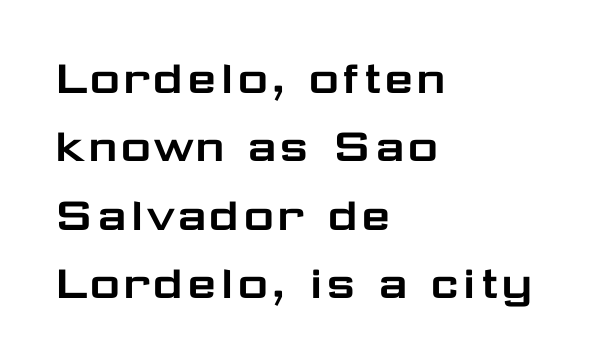
Q: Is the text italic (slanted)? A: No, it is upright.
Q: Is the typeface a serif or a sans-serif typeface? A: Sans-serif.
Q: Is the text underlined? A: No.
Q: How is the paragraph aligned? A: Left-aligned.
Q: Is the spacing between letters normal or unusually wide? A: Normal.
Q: Is the spacing between lines tight, normal or loose? A: Normal.
Q: Width (condensed, normal, or wide)? A: Wide.
Q: Stroke contrast? A: Low.
Q: x-height? A: Medium.
Q: Monospaced? A: No.
